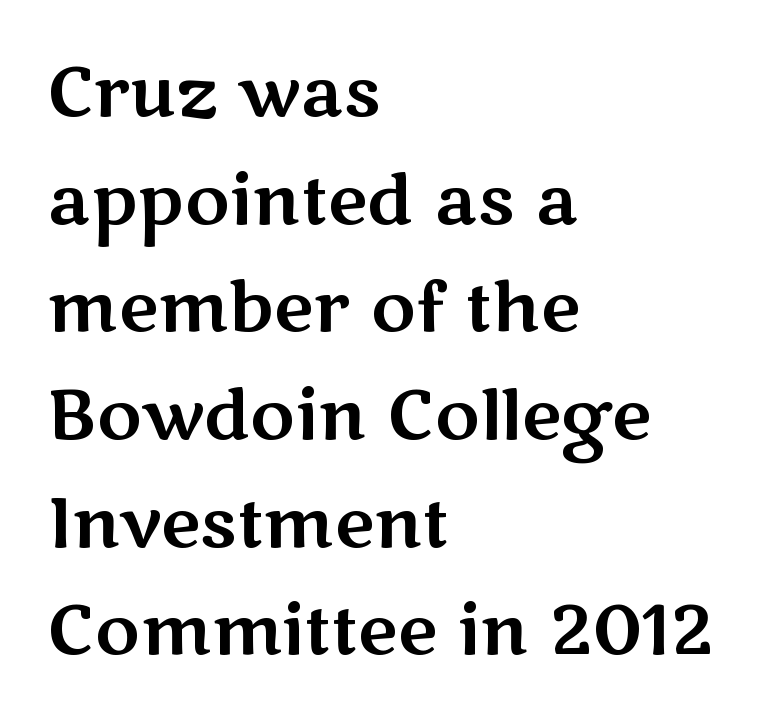
Q: Is the text italic (slanted)? A: No, it is upright.
Q: Is the typeface a serif or a sans-serif typeface? A: Sans-serif.
Q: Is the text underlined? A: No.
Q: How is the paragraph aligned? A: Left-aligned.
Q: Is the spacing between letters normal or unusually wide? A: Normal.
Q: Is the spacing between lines tight, normal or loose? A: Normal.
Q: Width (condensed, normal, or wide)? A: Wide.
Q: Stroke contrast? A: Medium.
Q: x-height? A: Medium.
Q: Monospaced? A: No.
